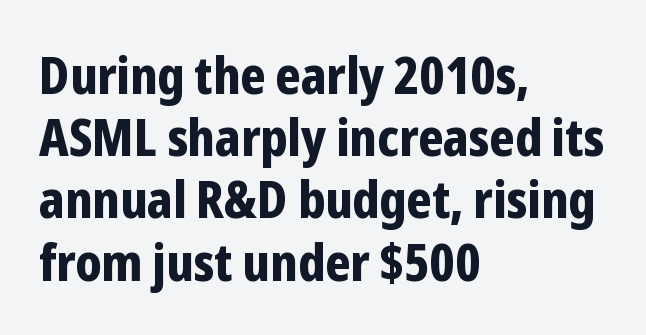
Q: Is the text bold? A: Yes.
Q: Is the text italic (slanted)? A: No, it is upright.
Q: Is the typeface a serif or a sans-serif typeface? A: Sans-serif.
Q: Is the text underlined? A: No.
Q: How is the paragraph aligned? A: Left-aligned.
Q: Is the spacing between letters normal or unusually wide? A: Normal.
Q: Width (condensed, normal, or wide)? A: Condensed.
Q: Stroke contrast? A: Low.
Q: x-height? A: Medium.
Q: Monospaced? A: No.
